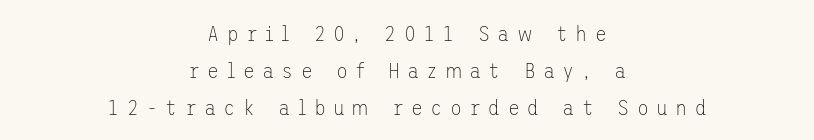
Q: Is the text bold? A: No.
Q: Is the text italic (slanted)? A: No, it is upright.
Q: Is the text underlined? A: No.
Q: How is the paragraph aligned? A: Centered.
Q: Is the spacing between letters normal or unusually wide? A: Unusually wide.
Q: Is the spacing between lines tight, normal or loose? A: Normal.
